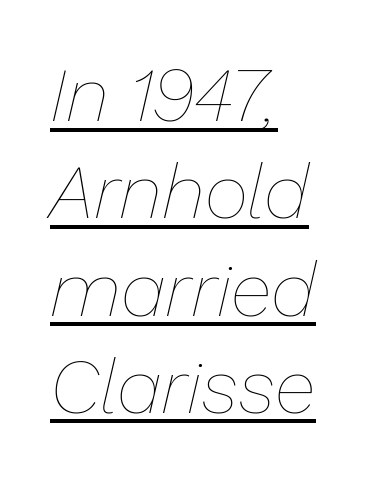
Q: Is the text bold? A: No.
Q: Is the text italic (slanted)? A: Yes, it leans right by about 13 degrees.
Q: Is the text underlined? A: Yes.
Q: How is the paragraph aligned? A: Left-aligned.
Q: Is the spacing between letters normal or unusually wide? A: Normal.
Q: Is the spacing between lines tight, normal or loose? A: Normal.
Q: Width (condensed, normal, or wide)? A: Normal.
Q: Stroke contrast? A: Low.
Q: x-height? A: Medium.
Q: Monospaced? A: No.
